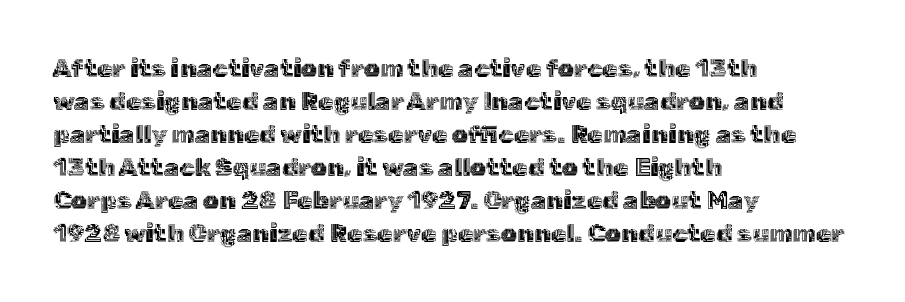
{"italic": "no", "underline": "no", "align": "left", "line_spacing": "normal", "line_spacing_ratio": 1.32, "letter_spacing": "normal", "letter_spacing_em": 0.0, "glyph_px": 25}
